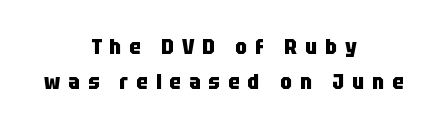
The image shows 21 px bold type, upright; set centered, normal line spacing (1.68x), unusually wide letter spacing (+0.39 em), not underlined.
